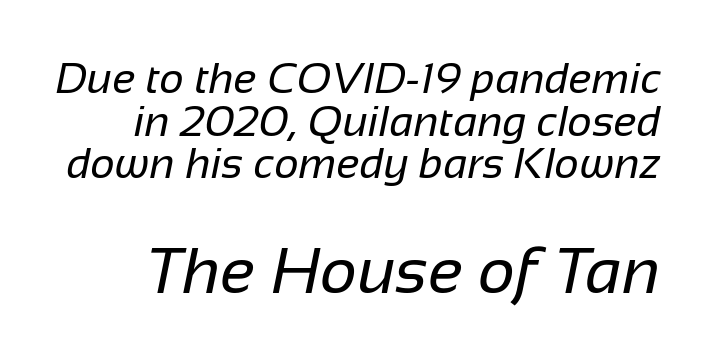
The typesetting does not lean heavy: it is not bold. No feet cap the strokes, marking this as sans-serif type. Letter spacing: default. Character widths vary here, with narrow letters taking less room than wide ones. Whoever set this chose condensed vertical rhythm over breathing room.
